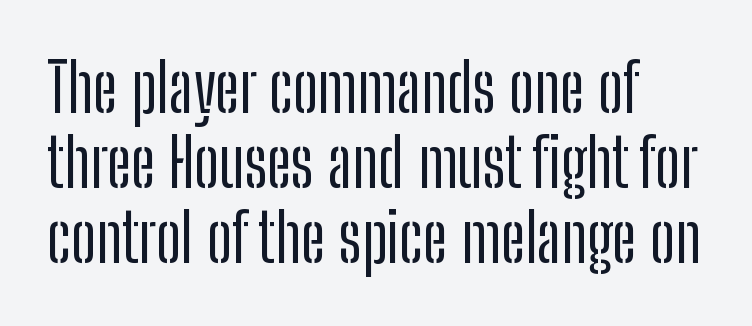
{"serif": "no", "italic": "no", "width": "condensed", "stroke_contrast": "low", "x_height": "medium", "monospaced": "no", "underline": "no", "line_spacing": "tight", "line_spacing_ratio": 1.12, "letter_spacing": "normal", "letter_spacing_em": 0.0, "glyph_px": 67}
